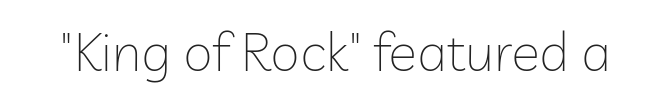
Upright lettering throughout. Here the glyphs are tracked normally, forming tight word shapes. Spacing verdict: proportional, widths tailored to each character. No letter is thick-stroked: the sample isn't bold. Letters rest on an invisible, unmarked baseline. Nope, no serifs anywhere on these letters.
